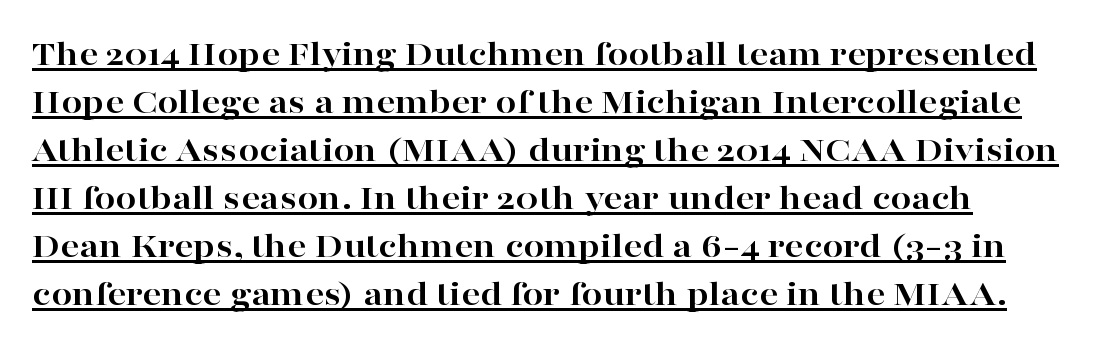
{"serif": "yes", "italic": "no", "bold": "yes", "weight": "bold", "width": "wide", "stroke_contrast": "high", "x_height": "medium", "monospaced": "no", "underline": "yes", "line_spacing": "normal", "line_spacing_ratio": 1.3, "letter_spacing": "normal", "letter_spacing_em": 0.0, "glyph_px": 37}
